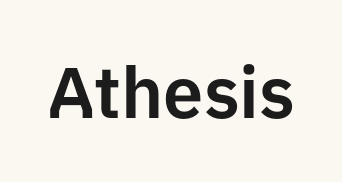
The text was rendered using a sans face with plain stroke endings. Between one letter and the next there's only the usual sliver of space. Looks like regular typesetting: each glyph gets only the width it needs. Words float on clear page, feet unadorned. The font's upright variant was chosen for this text.
